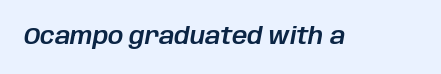
In terms of letterspacing, this is plain default setting. No word sits above an underline. The typography opts for an oblique posture over an upright one.
